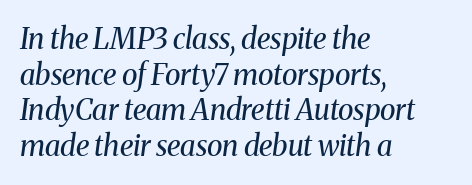
Q: Is the text bold? A: No.
Q: Is the text italic (slanted)? A: Yes, it leans right by about 8 degrees.
Q: Is the typeface a serif or a sans-serif typeface? A: Serif.
Q: Is the text underlined? A: No.
Q: How is the paragraph aligned? A: Left-aligned.
Q: Is the spacing between letters normal or unusually wide? A: Normal.
Q: Width (condensed, normal, or wide)? A: Normal.
Q: Stroke contrast? A: Medium.
Q: x-height? A: Medium.
Q: Monospaced? A: No.
